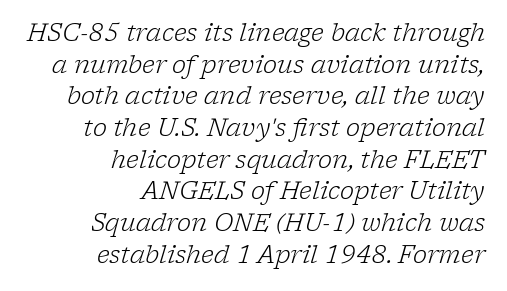
The rendering uses a moderate line-height, typical for paragraphs. The setting favours the right margin, as signatures and pull-quotes sometimes do. This reads as an unemphasized weight, regular at the heaviest. What stands out about the letter spacing? Nothing — it is the standard amount.
